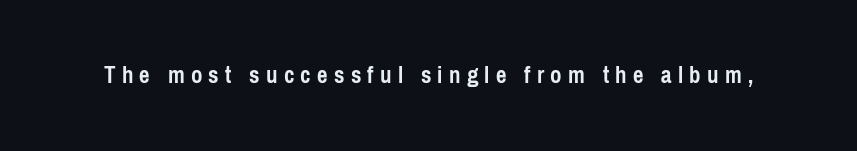
There is plenty of visible air inserted between adjacent glyphs. When letters stand straight like this, we call the style roman or upright. Letters rest on an invisible, unmarked baseline. Compared with an ordinary text face, these strokes are far heavier — a full bold.
